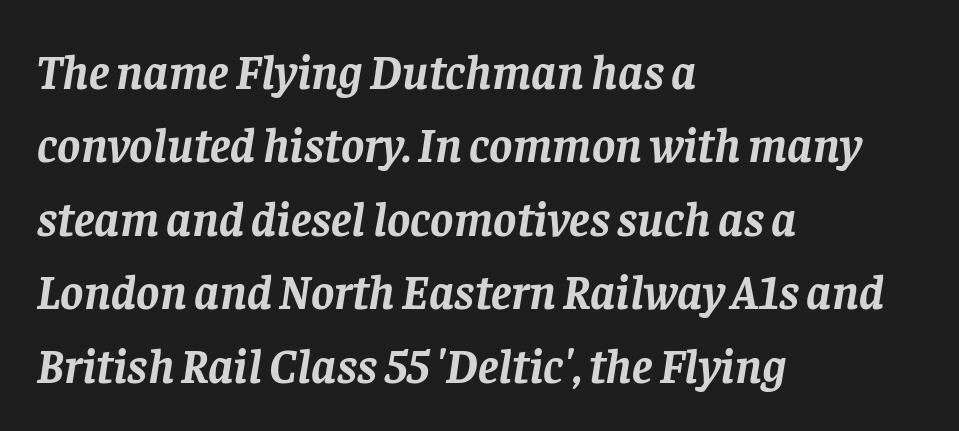
The image shows 49 px semibold serif type, italic (leaning right); set left-aligned, normal line spacing (1.5x), normal letter spacing, not underlined; low stroke contrast and a large x-height.
